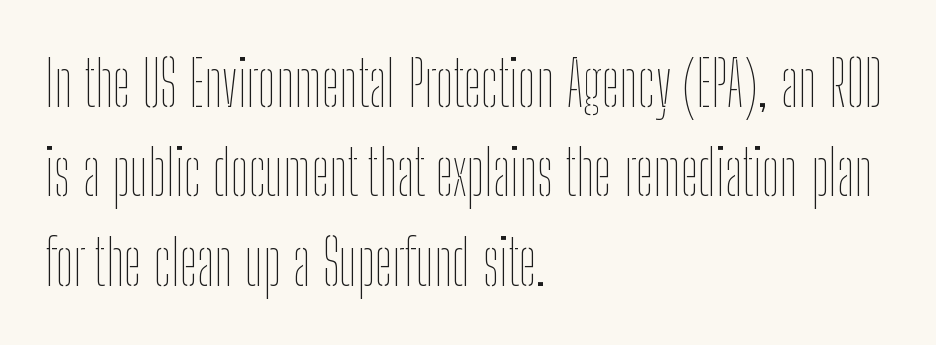
{"italic": "no", "bold": "no", "weight": "thin", "width": "condensed", "stroke_contrast": "low", "x_height": "medium", "monospaced": "no", "underline": "no", "align": "left", "line_spacing": "normal", "line_spacing_ratio": 1.42, "letter_spacing": "normal", "letter_spacing_em": 0.0, "glyph_px": 63}
